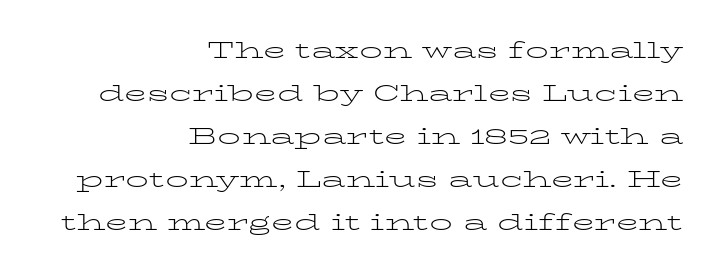
Students, note that the glyphs here touch the page at normal intervals. Type without underlining. The face looks like a standard text weight, possibly lighter. A student would call this right alignment; a typographer would say flush right, rag left. Italic: no, the glyphs are upright roman.
